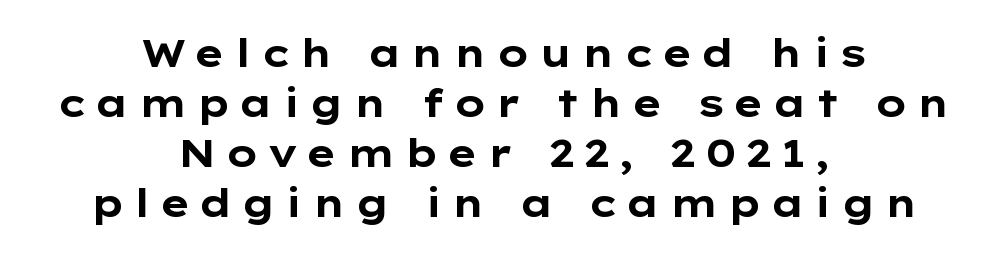
{"serif": "no", "italic": "no", "bold": "yes", "weight": "bold", "width": "wide", "stroke_contrast": "low", "x_height": "medium", "monospaced": "no", "underline": "no", "align": "center", "line_spacing": "normal", "line_spacing_ratio": 1.28, "letter_spacing": "wide", "letter_spacing_em": 0.21, "glyph_px": 39}
